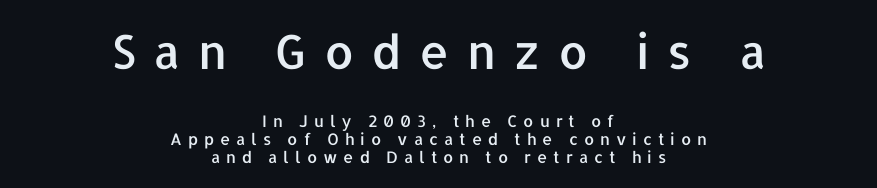
Q: Is the text italic (slanted)? A: No, it is upright.
Q: Is the typeface a serif or a sans-serif typeface? A: Sans-serif.
Q: Is the text underlined? A: No.
Q: How is the paragraph aligned? A: Centered.
Q: Is the spacing between letters normal or unusually wide? A: Unusually wide.
Q: Is the spacing between lines tight, normal or loose? A: Tight.
Q: Which block of text is set in a larger size, the first (top) or the second (bottom)? A: The first (top) one.
Q: Width (condensed, normal, or wide)? A: Normal.
Q: Stroke contrast? A: Low.
Q: x-height? A: Medium.
Q: Monospaced? A: No.
